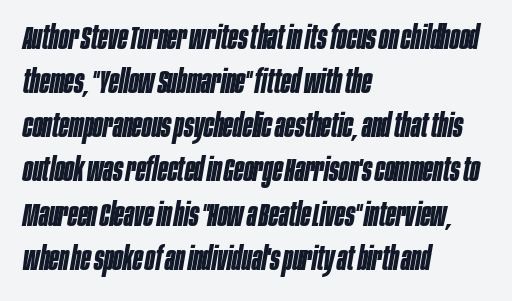
What stands out about the letter spacing? Nothing — it is the standard amount. A typesetter would mark this as italic. Line spacing here is normal. How heavy is the stroke? Heavy — this is a bold. Underlining? Definitely not there. One-word summary of the alignment: left.
